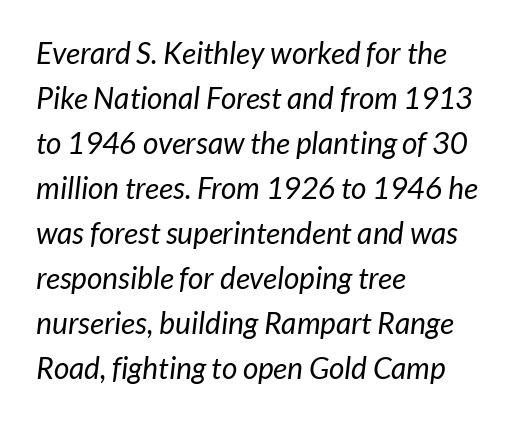
Q: Is the text bold? A: No.
Q: Is the typeface a serif or a sans-serif typeface? A: Sans-serif.
Q: Is the text underlined? A: No.
Q: How is the paragraph aligned? A: Left-aligned.
Q: Is the spacing between letters normal or unusually wide? A: Normal.
Q: Is the spacing between lines tight, normal or loose? A: Normal.
Q: Width (condensed, normal, or wide)? A: Normal.
Q: Stroke contrast? A: Low.
Q: x-height? A: Medium.
Q: Monospaced? A: No.
